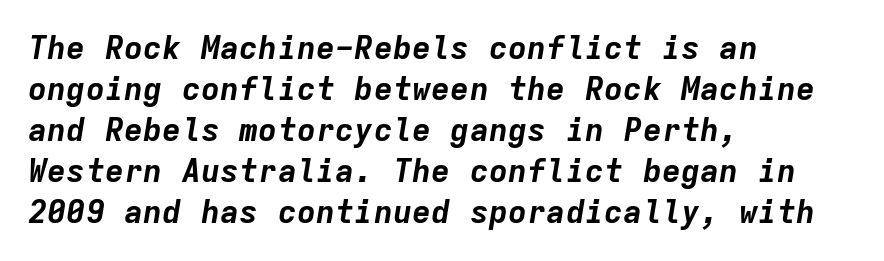
Q: Is the text bold? A: Yes.
Q: Is the text italic (slanted)? A: Yes, it leans right by about 9 degrees.
Q: Is the text underlined? A: No.
Q: How is the paragraph aligned? A: Left-aligned.
Q: Is the spacing between letters normal or unusually wide? A: Normal.
Q: Is the spacing between lines tight, normal or loose? A: Normal.
Q: Width (condensed, normal, or wide)? A: Normal.
Q: Stroke contrast? A: Low.
Q: x-height? A: Medium.
Q: Monospaced? A: Yes.
